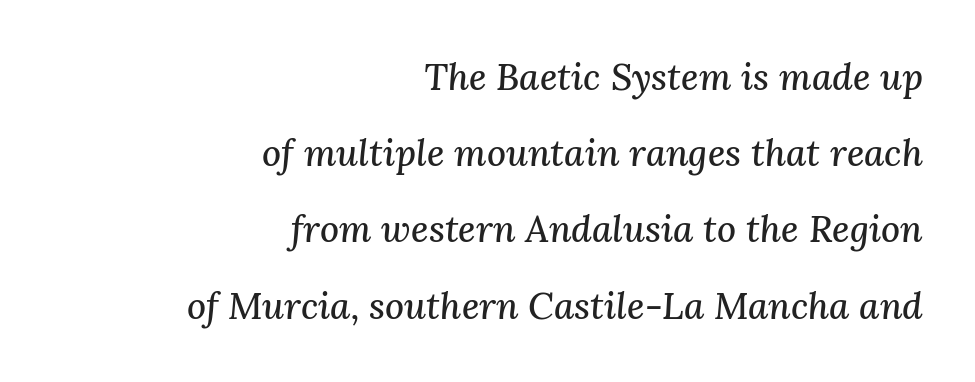
Q: Is the text italic (slanted)? A: Yes, it leans right by about 3 degrees.
Q: Is the typeface a serif or a sans-serif typeface? A: Serif.
Q: Is the text underlined? A: No.
Q: How is the paragraph aligned? A: Right-aligned.
Q: Is the spacing between letters normal or unusually wide? A: Normal.
Q: Is the spacing between lines tight, normal or loose? A: Loose.
Q: Width (condensed, normal, or wide)? A: Normal.
Q: Stroke contrast? A: Medium.
Q: x-height? A: Medium.
Q: Monospaced? A: No.
